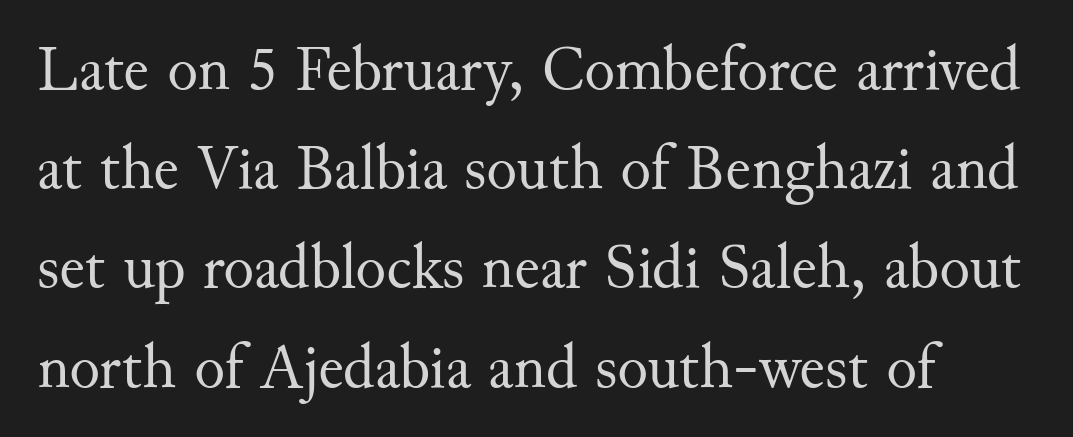
{"serif": "yes", "italic": "no", "bold": "no", "weight": "regular", "width": "normal", "stroke_contrast": "medium", "x_height": "small", "monospaced": "no", "underline": "no", "align": "left", "line_spacing": "normal", "line_spacing_ratio": 1.55, "letter_spacing": "normal", "letter_spacing_em": 0.0, "glyph_px": 64}
